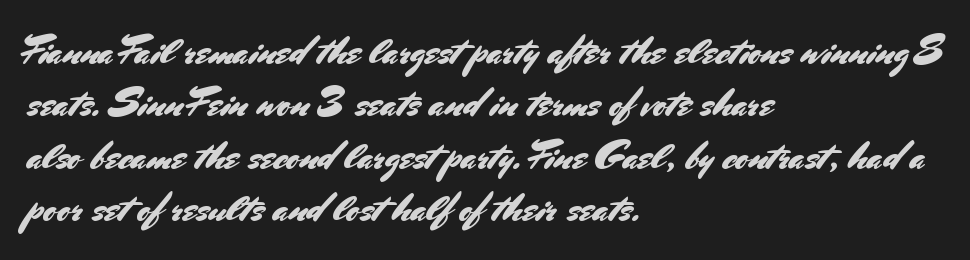
Q: Is the text italic (slanted)? A: Yes.
Q: Is the typeface a serif or a sans-serif typeface? A: Sans-serif.
Q: Is the text underlined? A: No.
Q: How is the paragraph aligned? A: Left-aligned.
Q: Is the spacing between letters normal or unusually wide? A: Normal.
Q: Is the spacing between lines tight, normal or loose? A: Normal.
Q: Width (condensed, normal, or wide)? A: Normal.
Q: Stroke contrast? A: Medium.
Q: x-height? A: Small.
Q: Monospaced? A: No.
